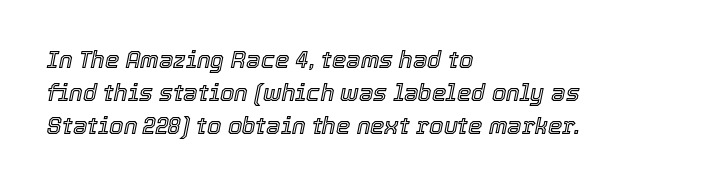
Compared with a centered layout, this one pins lines to the left instead. Honestly, the letter spacing is just normal — you wouldn't notice it. An italicized treatment has been applied to the whole sample. Whoever set this chose a conventional vertical rhythm. Check under the words: just untouched page.
